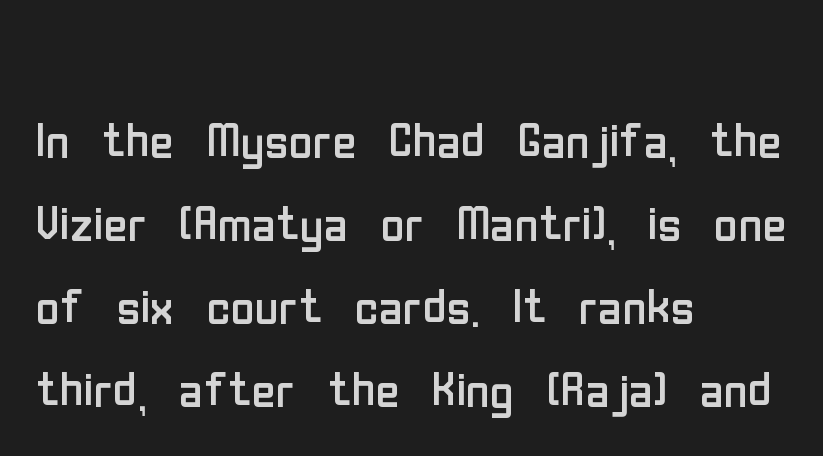
{"serif": "no", "italic": "no", "bold": "no", "weight": "regular", "width": "condensed", "stroke_contrast": "low", "x_height": "medium", "monospaced": "no", "underline": "no", "align": "left", "line_spacing": "normal", "line_spacing_ratio": 1.26, "letter_spacing": "normal", "letter_spacing_em": 0.0, "glyph_px": 66}
